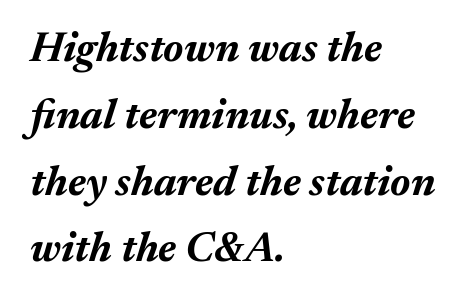
{"italic": "yes", "lean": "right", "slant_degrees": 17, "bold": "yes", "weight": "bold", "width": "normal", "stroke_contrast": "medium", "x_height": "medium", "monospaced": "no", "underline": "no", "align": "left", "line_spacing": "normal", "line_spacing_ratio": 1.59, "letter_spacing": "normal", "letter_spacing_em": 0.0, "glyph_px": 42}
